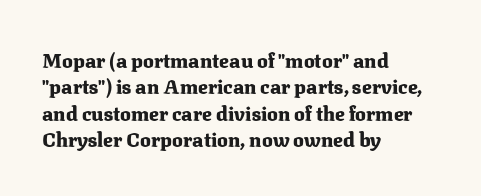
Q: Is the text bold? A: Yes.
Q: Is the text italic (slanted)? A: No, it is upright.
Q: Is the text underlined? A: No.
Q: How is the paragraph aligned? A: Left-aligned.
Q: Is the spacing between letters normal or unusually wide? A: Normal.
Q: Is the spacing between lines tight, normal or loose? A: Normal.
